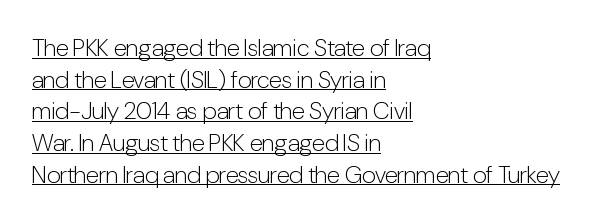
Q: Is the text bold? A: No.
Q: Is the text italic (slanted)? A: No, it is upright.
Q: Is the text underlined? A: Yes.
Q: How is the paragraph aligned? A: Left-aligned.
Q: Is the spacing between letters normal or unusually wide? A: Normal.
Q: Is the spacing between lines tight, normal or loose? A: Normal.
